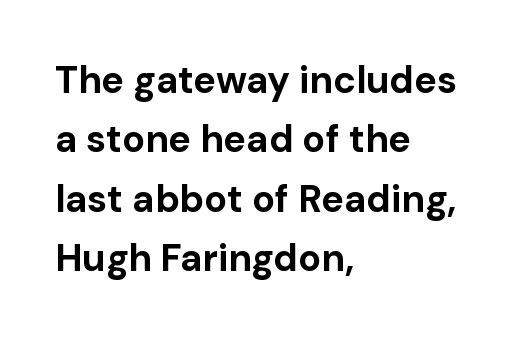
Q: Is the text bold? A: Yes.
Q: Is the text italic (slanted)? A: No, it is upright.
Q: Is the typeface a serif or a sans-serif typeface? A: Sans-serif.
Q: Is the text underlined? A: No.
Q: How is the paragraph aligned? A: Left-aligned.
Q: Is the spacing between letters normal or unusually wide? A: Normal.
Q: Is the spacing between lines tight, normal or loose? A: Normal.
Q: Width (condensed, normal, or wide)? A: Normal.
Q: Stroke contrast? A: Low.
Q: x-height? A: Medium.
Q: Monospaced? A: No.
